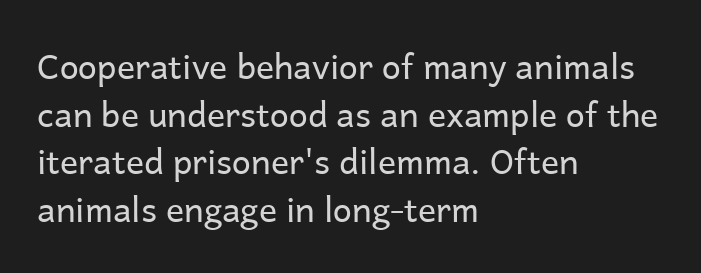
{"serif": "no", "italic": "no", "bold": "no", "weight": "regular", "width": "normal", "stroke_contrast": "low", "x_height": "medium", "monospaced": "no", "underline": "no", "align": "left", "line_spacing": "normal", "line_spacing_ratio": 1.4, "letter_spacing": "normal", "letter_spacing_em": 0.0, "glyph_px": 34}
